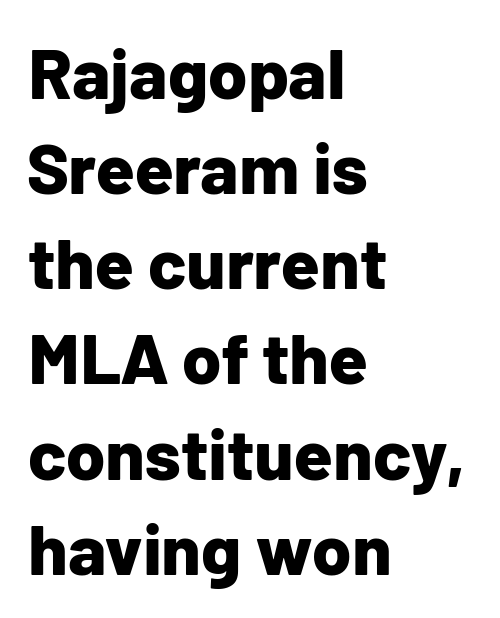
{"serif": "no", "italic": "no", "bold": "yes", "weight": "bold", "width": "normal", "stroke_contrast": "low", "x_height": "medium", "monospaced": "no", "underline": "no", "align": "left", "line_spacing": "normal", "line_spacing_ratio": 1.34, "letter_spacing": "normal", "letter_spacing_em": 0.0, "glyph_px": 71}
